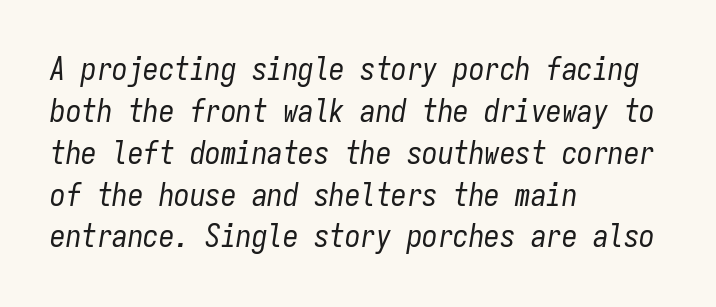
Q: Is the text bold? A: No.
Q: Is the text italic (slanted)? A: Yes, it leans right by about 9 degrees.
Q: Is the text underlined? A: No.
Q: How is the paragraph aligned? A: Left-aligned.
Q: Is the spacing between letters normal or unusually wide? A: Normal.
Q: Is the spacing between lines tight, normal or loose? A: Normal.
Q: Width (condensed, normal, or wide)? A: Condensed.
Q: Stroke contrast? A: Low.
Q: x-height? A: Medium.
Q: Monospaced? A: Yes.
